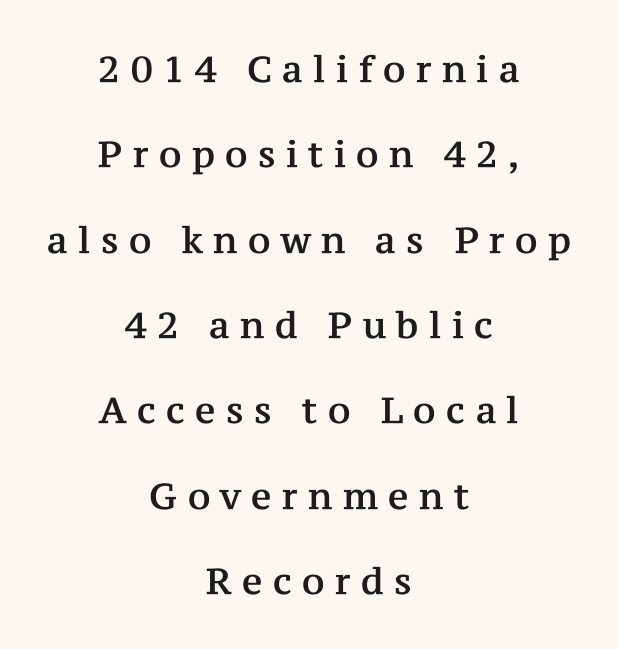
{"serif": "yes", "italic": "no", "width": "normal", "stroke_contrast": "medium", "x_height": "medium", "monospaced": "no", "underline": "no", "align": "center", "line_spacing": "loose", "line_spacing_ratio": 2.37, "letter_spacing": "wide", "letter_spacing_em": 0.29, "glyph_px": 36}
